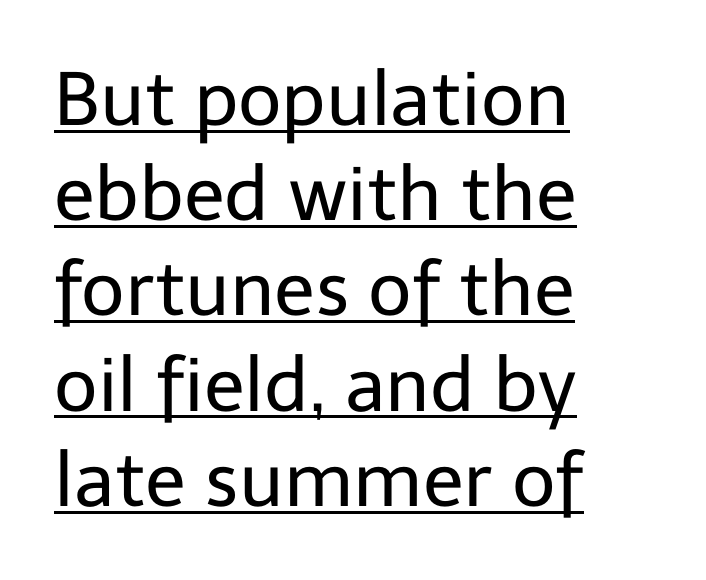
{"serif": "no", "italic": "no", "bold": "no", "weight": "regular", "width": "normal", "stroke_contrast": "low", "x_height": "medium", "monospaced": "no", "underline": "yes", "align": "left", "line_spacing": "normal", "line_spacing_ratio": 1.27, "letter_spacing": "normal", "letter_spacing_em": 0.0, "glyph_px": 75}
